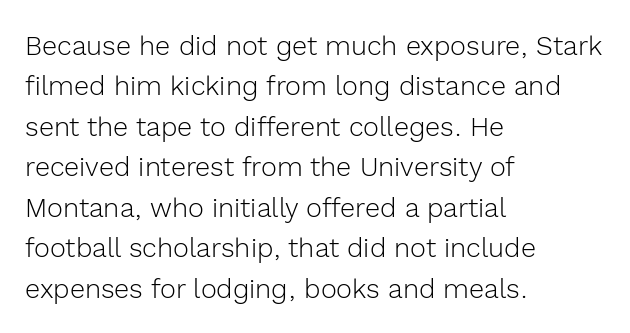
The image shows 27 px text type, upright; set left-aligned, normal line spacing (1.5x), normal letter spacing, not underlined.
